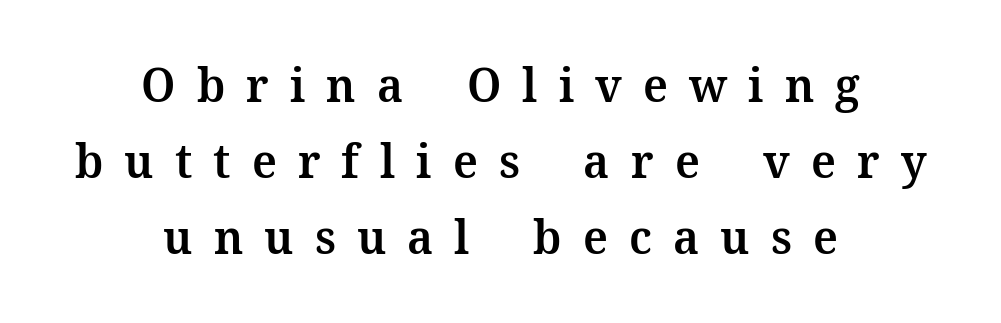
The image shows 48 px semibold serif type, upright; set centered, normal line spacing (1.58x), unusually wide letter spacing (+0.44 em), not underlined; medium stroke contrast and a medium x-height.
